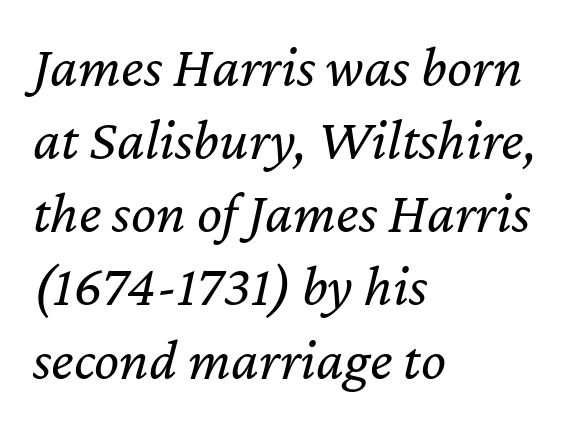
{"italic": "yes", "lean": "right", "slant_degrees": 12, "bold": "no", "weight": "regular", "width": "normal", "stroke_contrast": "low", "x_height": "medium", "monospaced": "no", "underline": "no", "align": "left", "line_spacing_ratio": 1.24, "letter_spacing": "normal", "letter_spacing_em": 0.0, "glyph_px": 59}
